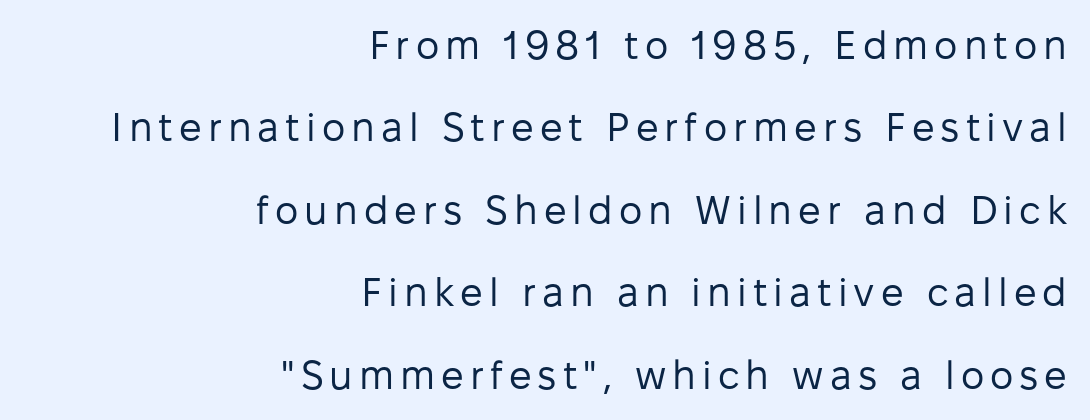
Q: Is the text bold? A: No.
Q: Is the text italic (slanted)? A: No, it is upright.
Q: Is the typeface a serif or a sans-serif typeface? A: Sans-serif.
Q: Is the text underlined? A: No.
Q: How is the paragraph aligned? A: Right-aligned.
Q: Is the spacing between lines tight, normal or loose? A: Loose.
Q: Width (condensed, normal, or wide)? A: Normal.
Q: Stroke contrast? A: Low.
Q: x-height? A: Medium.
Q: Monospaced? A: No.
